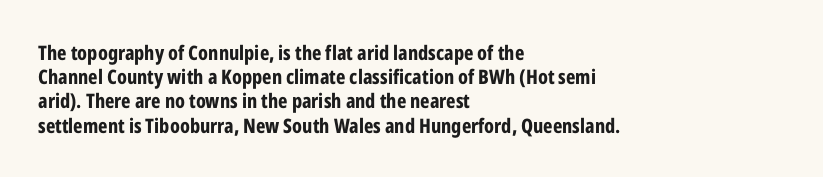
The image shows 20 px bold type, upright; set left-aligned, line spacing 1.21x, normal letter spacing, not underlined.
